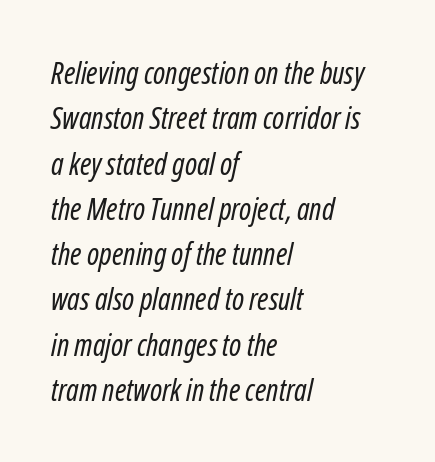
Q: Is the text bold? A: No.
Q: Is the text italic (slanted)? A: Yes, it leans right by about 12 degrees.
Q: Is the text underlined? A: No.
Q: How is the paragraph aligned? A: Left-aligned.
Q: Is the spacing between letters normal or unusually wide? A: Normal.
Q: Is the spacing between lines tight, normal or loose? A: Normal.
Q: Width (condensed, normal, or wide)? A: Condensed.
Q: Stroke contrast? A: Low.
Q: x-height? A: Medium.
Q: Monospaced? A: No.
